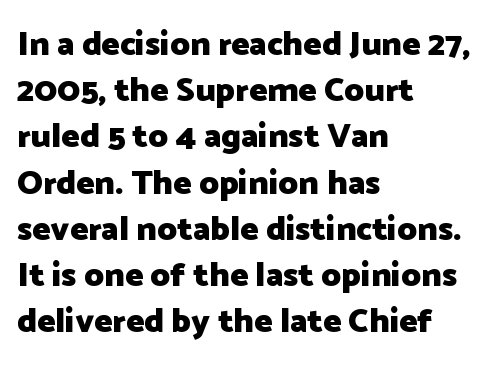
Q: Is the text bold? A: Yes.
Q: Is the text italic (slanted)? A: No, it is upright.
Q: Is the typeface a serif or a sans-serif typeface? A: Sans-serif.
Q: Is the text underlined? A: No.
Q: How is the paragraph aligned? A: Left-aligned.
Q: Is the spacing between letters normal or unusually wide? A: Normal.
Q: Is the spacing between lines tight, normal or loose? A: Normal.
Q: Width (condensed, normal, or wide)? A: Normal.
Q: Stroke contrast? A: Low.
Q: x-height? A: Medium.
Q: Monospaced? A: No.
